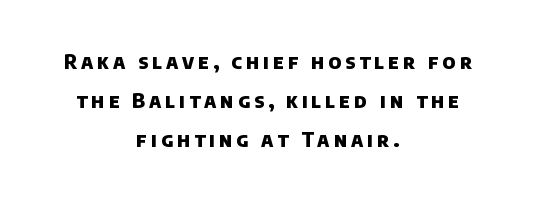
Q: Is the text bold? A: Yes.
Q: Is the text underlined? A: No.
Q: How is the paragraph aligned? A: Centered.
Q: Is the spacing between letters normal or unusually wide? A: Unusually wide.
Q: Is the spacing between lines tight, normal or loose? A: Loose.
